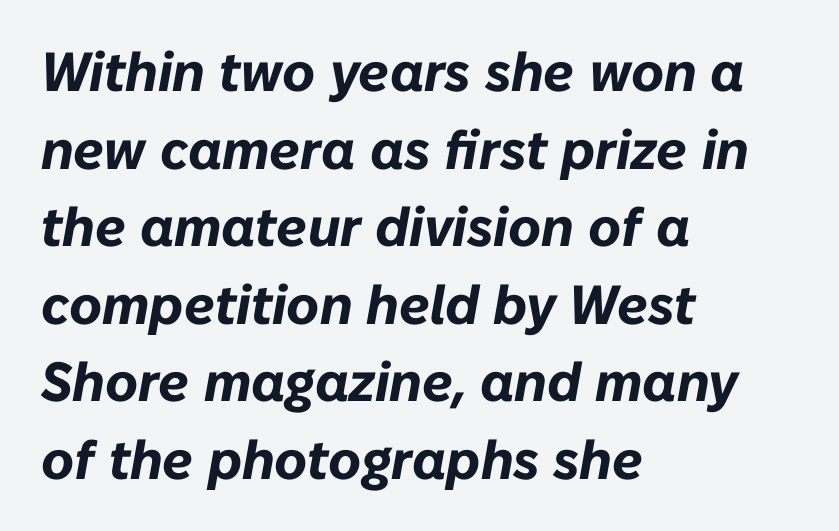
The glyphs look as if they've been sheared to an angle. Check the space under the baseline: it is left empty. Each glyph is drawn with heavy, bold strokes. This rendering leaves character spacing at its baseline value.
